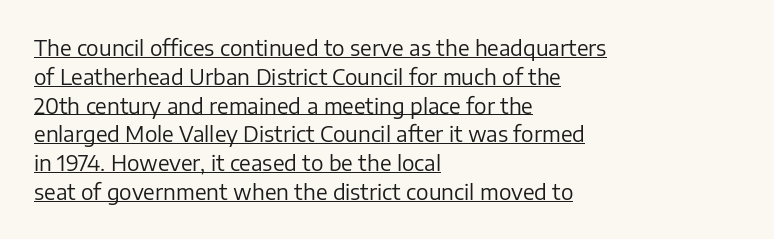
{"italic": "no", "bold": "no", "underline": "yes", "align": "left", "line_spacing": "normal", "line_spacing_ratio": 1.37, "letter_spacing": "normal", "letter_spacing_em": 0.0, "glyph_px": 21}
